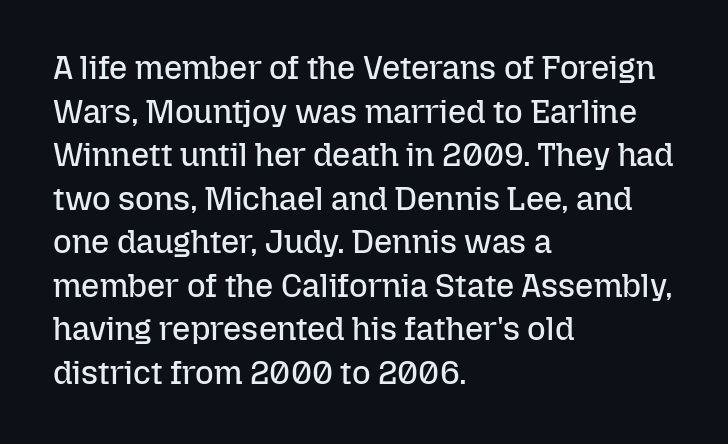
Q: Is the text bold? A: No.
Q: Is the text italic (slanted)? A: No, it is upright.
Q: Is the text underlined? A: No.
Q: How is the paragraph aligned? A: Left-aligned.
Q: Is the spacing between letters normal or unusually wide? A: Normal.
Q: Is the spacing between lines tight, normal or loose? A: Normal.
Q: Width (condensed, normal, or wide)? A: Normal.
Q: Stroke contrast? A: Low.
Q: x-height? A: Medium.
Q: Monospaced? A: No.
